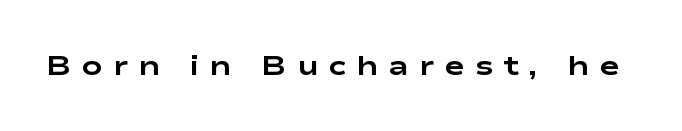
The image shows 28 px bold, wide sans-serif type, upright; set unusually wide letter spacing (+0.35 em), not underlined; low stroke contrast and a medium x-height.
